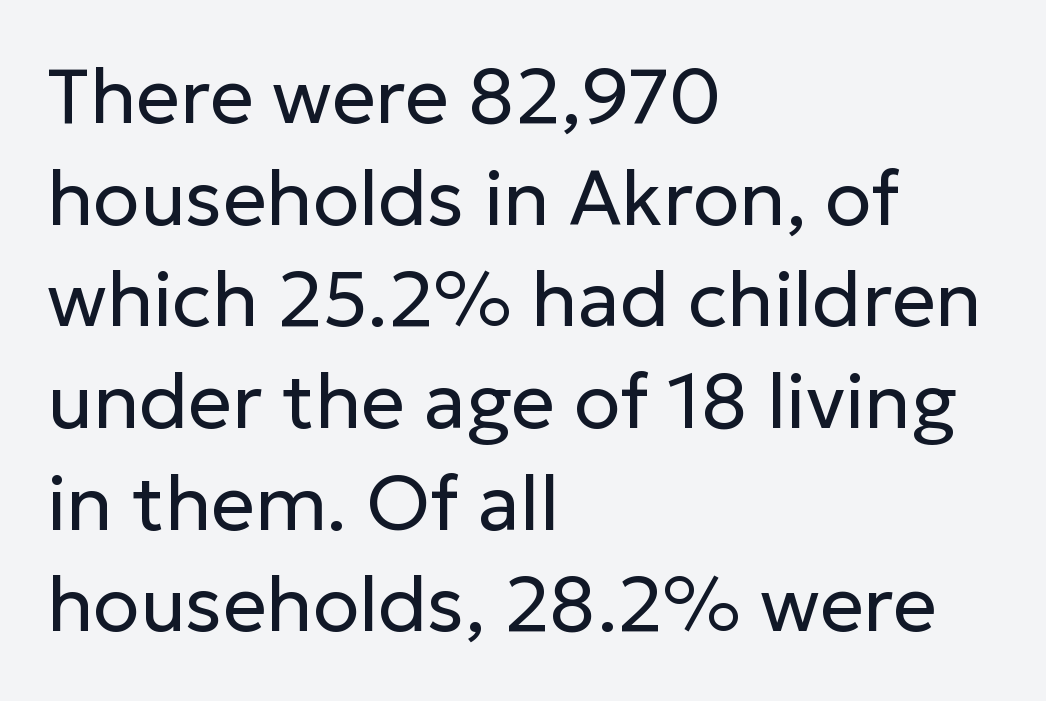
{"serif": "no", "italic": "no", "bold": "no", "weight": "regular", "width": "normal", "stroke_contrast": "low", "x_height": "medium", "monospaced": "no", "underline": "no", "align": "left", "line_spacing": "normal", "line_spacing_ratio": 1.32, "letter_spacing": "normal", "letter_spacing_em": 0.0, "glyph_px": 77}
